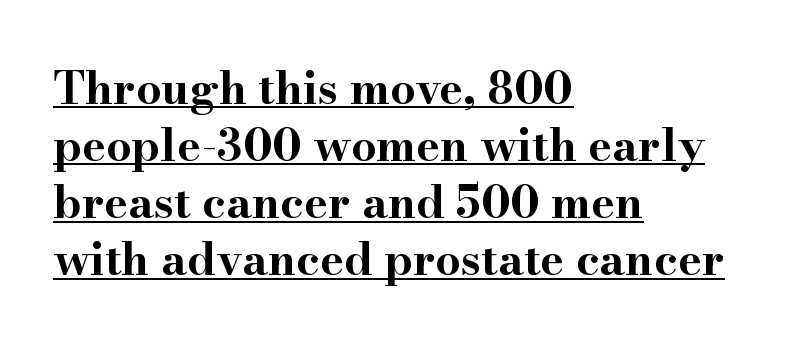
The image shows 45 px bold, wide serif type, upright; set left-aligned, normal line spacing (1.27x), normal letter spacing, underlined; high stroke contrast and a small x-height.
